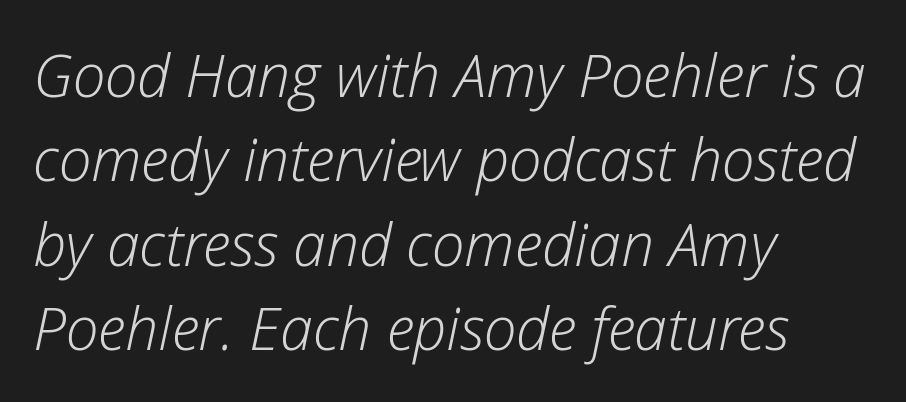
Horizontal bands of white between lines are of average thickness. Layout note: lines flush left. Lines of text with bare space underneath. Do the characters align in a grid? No, the font is proportional. No extra tracking has been applied to these lines. Rendered with sloped, italic letterforms.
